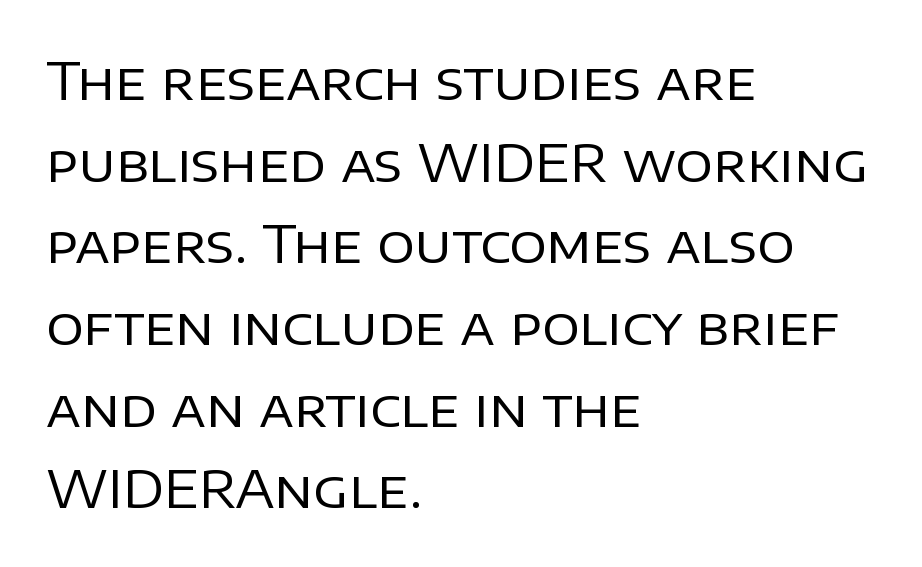
The designer went with a sans here, leaving each stem footless. The characters are drawn with everyday or finer stroke widths. Note the varied advance widths — an 'i' is clearly narrower than an 'm'. The lines in this sample share a left origin and differ only in where they stop.
